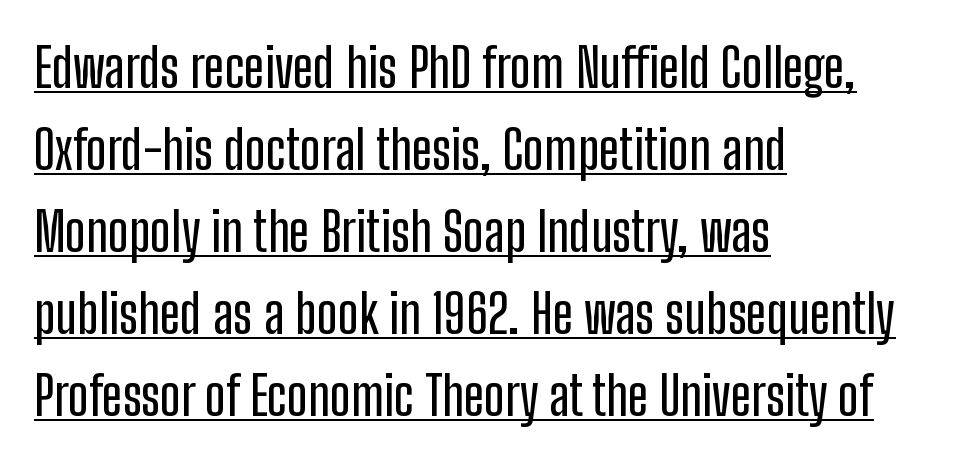
The image shows 54 px condensed sans-serif type, upright; set left-aligned, normal line spacing (1.52x), normal letter spacing, underlined; low stroke contrast and a medium x-height.
